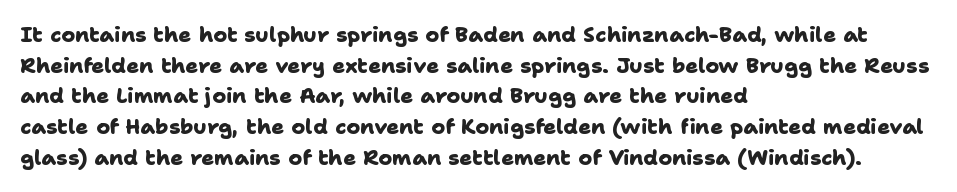
{"bold": "yes", "underline": "no", "align": "left", "line_spacing": "normal", "line_spacing_ratio": 1.46, "letter_spacing": "normal", "letter_spacing_em": 0.0, "glyph_px": 21}
